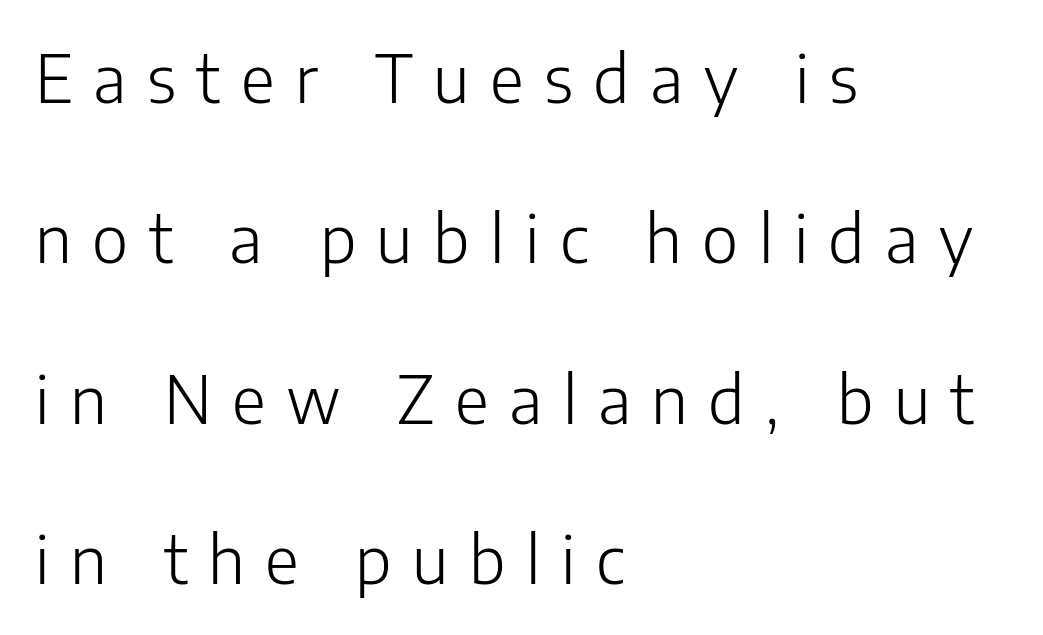
{"serif": "no", "italic": "no", "bold": "no", "weight": "light", "width": "normal", "stroke_contrast": "low", "x_height": "medium", "monospaced": "no", "underline": "no", "align": "left", "line_spacing": "loose", "line_spacing_ratio": 2.43, "letter_spacing": "wide", "letter_spacing_em": 0.31, "glyph_px": 66}
